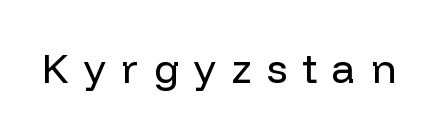
The image shows 41 px regular-weight sans-serif type, upright; set unusually wide letter spacing (+0.37 em), not underlined; low stroke contrast and a medium x-height.
